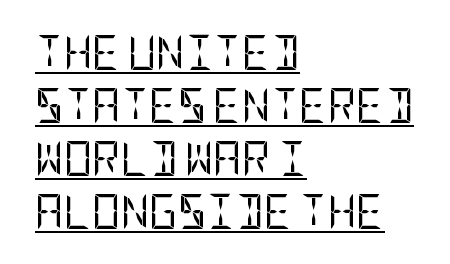
The image shows 35 px regular-weight, condensed sans-serif type, upright; set left-aligned, normal line spacing (1.51x), normal letter spacing, underlined; low stroke contrast and a large x-height.
